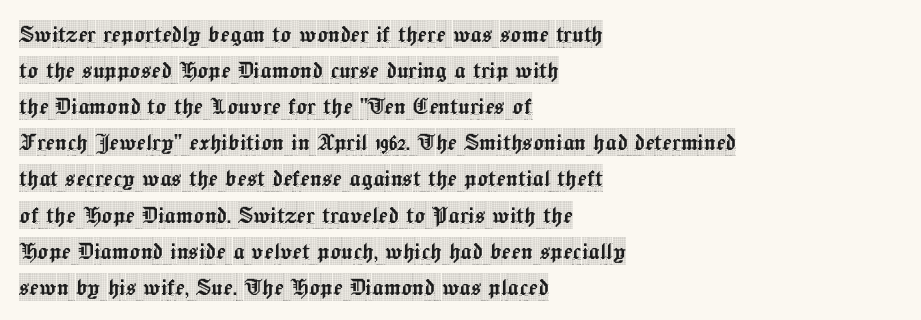
The image shows 28 px condensed serif type, upright; set left-aligned, normal line spacing (1.29x), normal letter spacing, not underlined; a large x-height.
